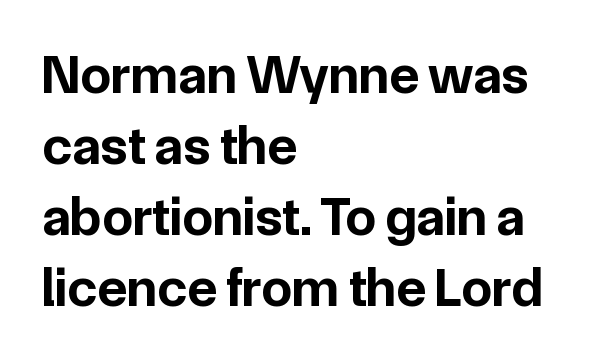
Q: Is the text bold? A: Yes.
Q: Is the text italic (slanted)? A: No, it is upright.
Q: Is the typeface a serif or a sans-serif typeface? A: Sans-serif.
Q: Is the text underlined? A: No.
Q: How is the paragraph aligned? A: Left-aligned.
Q: Is the spacing between letters normal or unusually wide? A: Normal.
Q: Is the spacing between lines tight, normal or loose? A: Normal.
Q: Width (condensed, normal, or wide)? A: Normal.
Q: Stroke contrast? A: Low.
Q: x-height? A: Medium.
Q: Monospaced? A: No.
